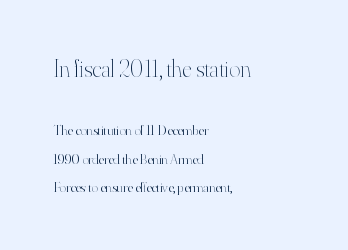
Q: Is the text bold? A: No.
Q: Is the text italic (slanted)? A: No, it is upright.
Q: Is the text underlined? A: No.
Q: How is the paragraph aligned? A: Left-aligned.
Q: Is the spacing between letters normal or unusually wide? A: Normal.
Q: Is the spacing between lines tight, normal or loose? A: Loose.
Q: Which block of text is set in a larger size, the first (top) or the second (bottom)? A: The first (top) one.
